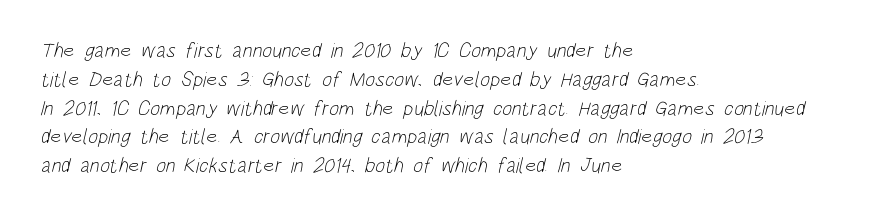
Q: Is the text bold? A: No.
Q: Is the text underlined? A: No.
Q: How is the paragraph aligned? A: Left-aligned.
Q: Is the spacing between letters normal or unusually wide? A: Normal.
Q: Is the spacing between lines tight, normal or loose? A: Normal.
